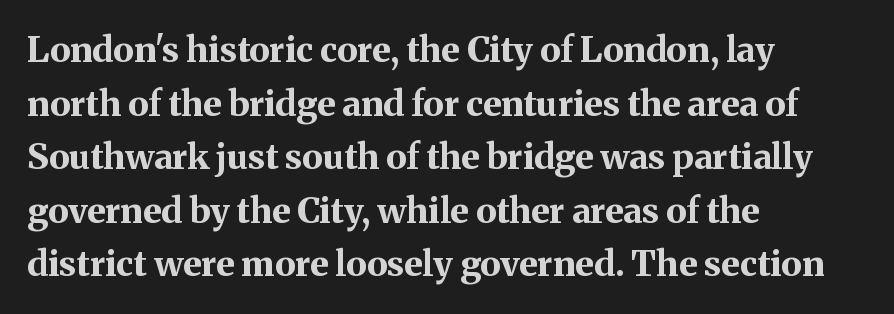
The image shows 35 px bold serif type, upright; set left-aligned, normal line spacing (1.53x), normal letter spacing, not underlined; medium stroke contrast and a medium x-height.
